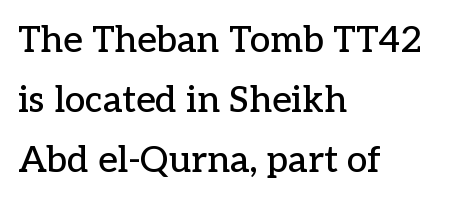
Each word holds together tightly as a unit, with standard inter-letter gaps. Left-aligned paragraph, ragged on the right. No italicization has been applied; the sample stays upright. The vertical gap from one line to the next is medium.
